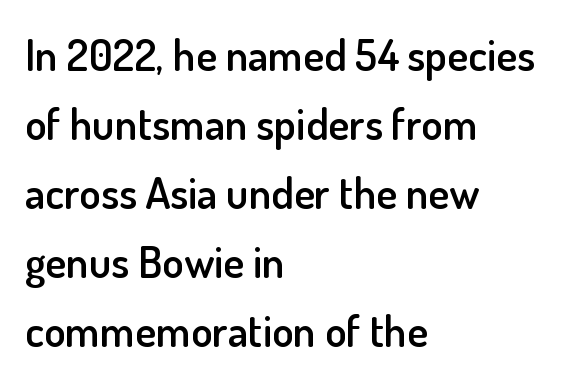
Q: Is the text bold? A: Semi-bold.
Q: Is the text italic (slanted)? A: No, it is upright.
Q: Is the typeface a serif or a sans-serif typeface? A: Sans-serif.
Q: Is the text underlined? A: No.
Q: How is the paragraph aligned? A: Left-aligned.
Q: Is the spacing between letters normal or unusually wide? A: Normal.
Q: Is the spacing between lines tight, normal or loose? A: Normal.
Q: Width (condensed, normal, or wide)? A: Normal.
Q: Stroke contrast? A: Low.
Q: x-height? A: Small.
Q: Monospaced? A: No.
